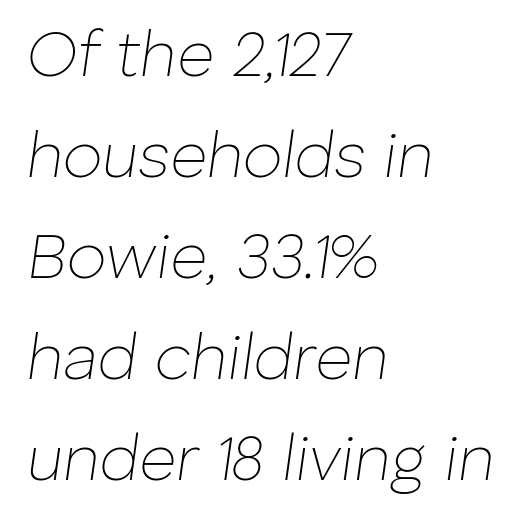
Q: Is the text bold? A: No.
Q: Is the text italic (slanted)? A: Yes, it leans right by about 8 degrees.
Q: Is the text underlined? A: No.
Q: How is the paragraph aligned? A: Left-aligned.
Q: Is the spacing between letters normal or unusually wide? A: Normal.
Q: Is the spacing between lines tight, normal or loose? A: Normal.
Q: Width (condensed, normal, or wide)? A: Normal.
Q: Stroke contrast? A: Low.
Q: x-height? A: Medium.
Q: Monospaced? A: No.
